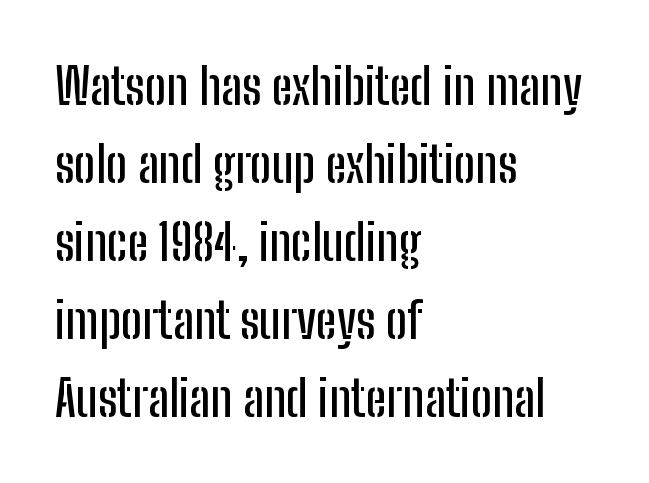
Style check: upright. The characters display no serif detailing; their extremities are plain. Is there much room between lines? A standard amount, neither cramped nor airy. The face used here is proportionally spaced, like ordinary book or web type.
